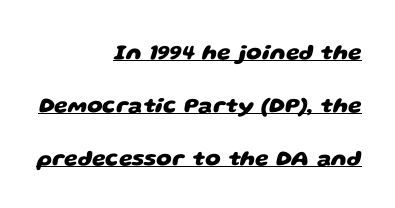
The image shows 22 px bold type; set right-aligned, loose line spacing (2.42x), normal letter spacing, underlined.
